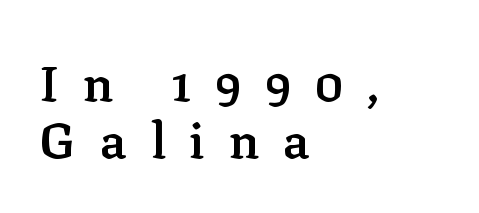
Character widths vary here, with narrow letters taking less room than wide ones. The axis of the letterforms is exactly vertical. The text block is weighted toward the left margin, trailing off unevenly rightward. The rendering uses a semibold face; strokes are thickened but not to full bold. The space directly below the letters is spotless.
